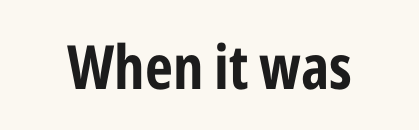
Q: Is the text bold? A: Yes.
Q: Is the text italic (slanted)? A: No, it is upright.
Q: Is the typeface a serif or a sans-serif typeface? A: Sans-serif.
Q: Is the text underlined? A: No.
Q: Is the spacing between letters normal or unusually wide? A: Normal.
Q: Width (condensed, normal, or wide)? A: Condensed.
Q: Stroke contrast? A: Low.
Q: x-height? A: Medium.
Q: Monospaced? A: No.
